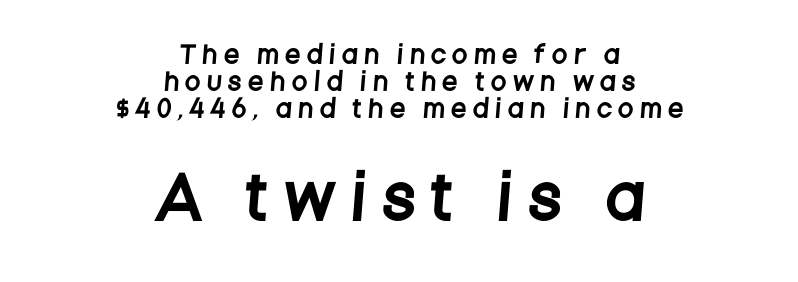
Q: Is the typeface a serif or a sans-serif typeface? A: Sans-serif.
Q: Is the text underlined? A: No.
Q: How is the paragraph aligned? A: Centered.
Q: Is the spacing between letters normal or unusually wide? A: Unusually wide.
Q: Is the spacing between lines tight, normal or loose? A: Tight.
Q: Which block of text is set in a larger size, the first (top) or the second (bottom)? A: The second (bottom) one.
Q: Width (condensed, normal, or wide)? A: Condensed.
Q: Stroke contrast? A: Low.
Q: x-height? A: Large.
Q: Monospaced? A: No.
